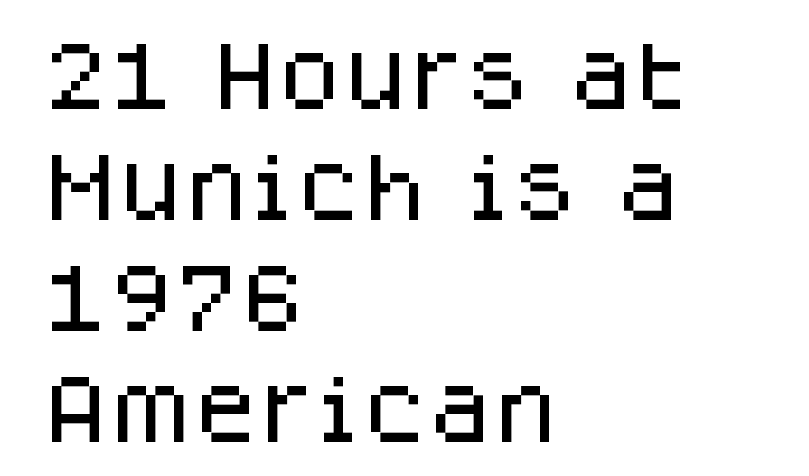
Q: Is the text italic (slanted)? A: No, it is upright.
Q: Is the typeface a serif or a sans-serif typeface? A: Sans-serif.
Q: Is the text underlined? A: No.
Q: How is the paragraph aligned? A: Left-aligned.
Q: Is the spacing between letters normal or unusually wide? A: Normal.
Q: Is the spacing between lines tight, normal or loose? A: Normal.
Q: Width (condensed, normal, or wide)? A: Normal.
Q: Stroke contrast? A: Low.
Q: x-height? A: Large.
Q: Monospaced? A: No.
